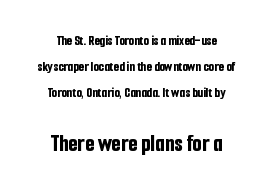
Spacing between characters is what you'd get straight out of the box. Chunky letters — that's bold for sure. Tall strokes in this sample are plumb rather than angled. The compositor balanced each line on the midline. Block two is the big one; block one sits smaller above it.
